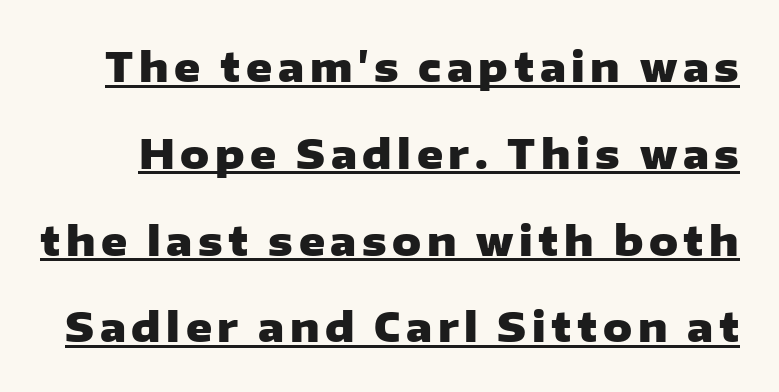
This sample has the flowing, uneven cadence of proportional lettering. This block would shrink considerably if given ordinary leading; it's expanded now. Honestly, the underline is the first thing you notice here. How heavy is the stroke? Heavy — this is a bold. Font category for this specimen: sans-serif.
